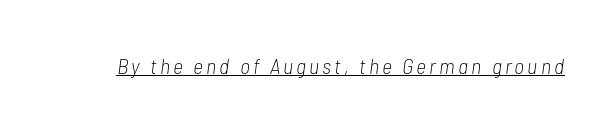
The image shows 22 px text type, italic (leaning right); set underlined.
